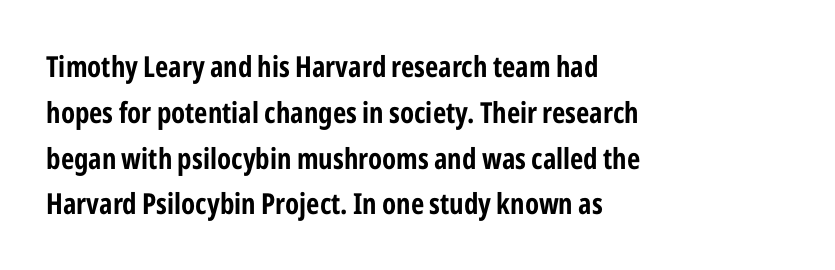
The image shows 29 px bold, condensed sans-serif type, upright; set left-aligned, normal line spacing (1.58x), normal letter spacing, not underlined; low stroke contrast and a medium x-height.
